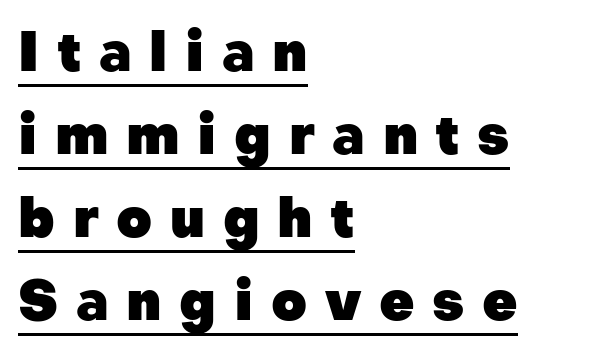
The image shows 55 px heavy sans-serif type, upright; set left-aligned, normal line spacing (1.51x), unusually wide letter spacing (+0.32 em), underlined; low stroke contrast and a medium x-height.
